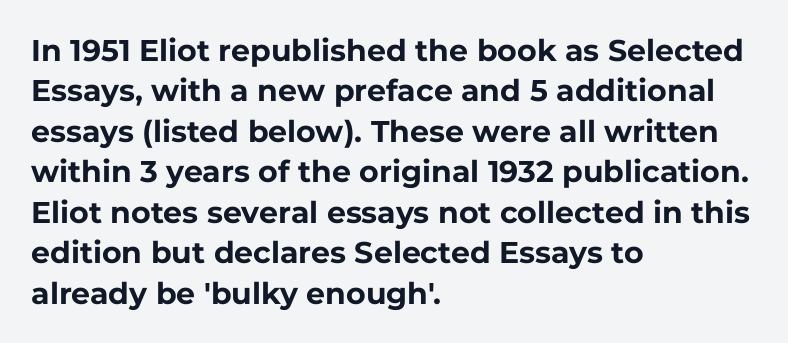
{"serif": "no", "italic": "no", "bold": "yes", "weight": "bold", "width": "normal", "stroke_contrast": "low", "x_height": "medium", "monospaced": "no", "underline": "no", "align": "left", "line_spacing": "normal", "line_spacing_ratio": 1.35, "letter_spacing": "normal", "letter_spacing_em": 0.0, "glyph_px": 30}
